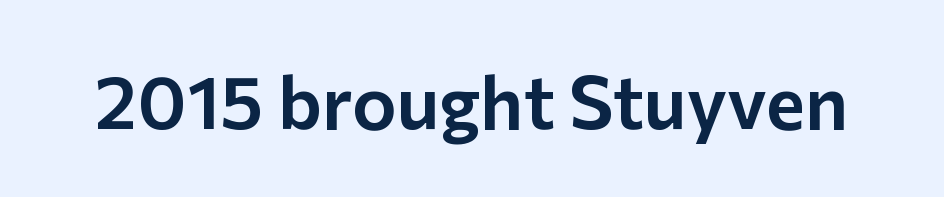
Q: Is the text italic (slanted)? A: No, it is upright.
Q: Is the typeface a serif or a sans-serif typeface? A: Sans-serif.
Q: Is the text underlined? A: No.
Q: Is the spacing between letters normal or unusually wide? A: Normal.
Q: Width (condensed, normal, or wide)? A: Normal.
Q: Stroke contrast? A: Low.
Q: x-height? A: Medium.
Q: Monospaced? A: No.
